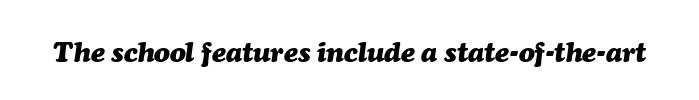
Q: Is the text bold? A: Yes.
Q: Is the text italic (slanted)? A: Yes, it leans right by about 7 degrees.
Q: Is the text underlined? A: No.
Q: Is the spacing between letters normal or unusually wide? A: Normal.
Q: Width (condensed, normal, or wide)? A: Normal.
Q: Stroke contrast? A: Medium.
Q: x-height? A: Medium.
Q: Monospaced? A: No.
